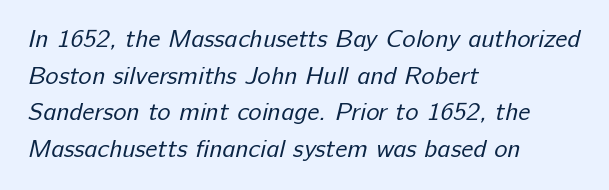
{"bold": "no", "underline": "no", "align": "left", "line_spacing": "normal", "line_spacing_ratio": 1.47, "letter_spacing": "normal", "letter_spacing_em": 0.0, "glyph_px": 25}
